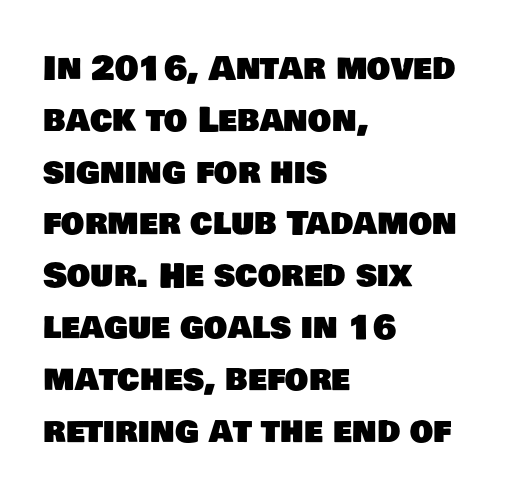
The image shows 33 px sans-serif type; set left-aligned, normal line spacing (1.57x), normal letter spacing, not underlined; low stroke contrast and a large x-height.
